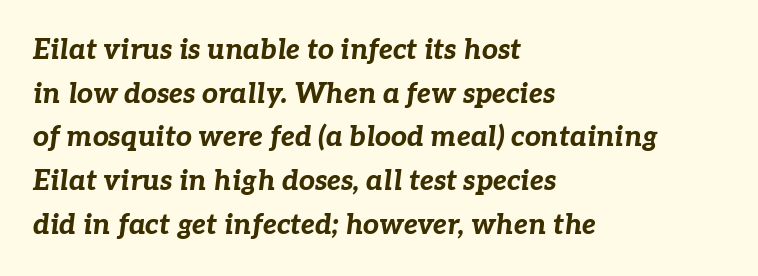
Q: Is the text bold? A: Yes.
Q: Is the text italic (slanted)? A: Yes, it leans right by about 7 degrees.
Q: Is the text underlined? A: No.
Q: How is the paragraph aligned? A: Left-aligned.
Q: Is the spacing between letters normal or unusually wide? A: Normal.
Q: Is the spacing between lines tight, normal or loose? A: Normal.
Q: Width (condensed, normal, or wide)? A: Normal.
Q: Stroke contrast? A: Low.
Q: x-height? A: Medium.
Q: Monospaced? A: No.
